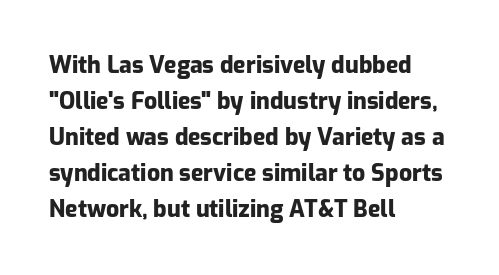
Q: Is the text bold? A: Yes.
Q: Is the text italic (slanted)? A: No, it is upright.
Q: Is the text underlined? A: No.
Q: How is the paragraph aligned? A: Left-aligned.
Q: Is the spacing between letters normal or unusually wide? A: Normal.
Q: Is the spacing between lines tight, normal or loose? A: Normal.
